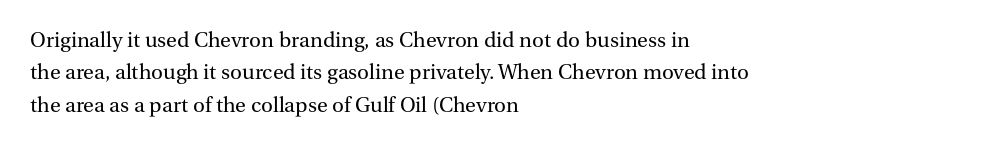
The image shows 22 px text type, upright; set left-aligned, normal line spacing (1.47x), normal letter spacing, not underlined.
